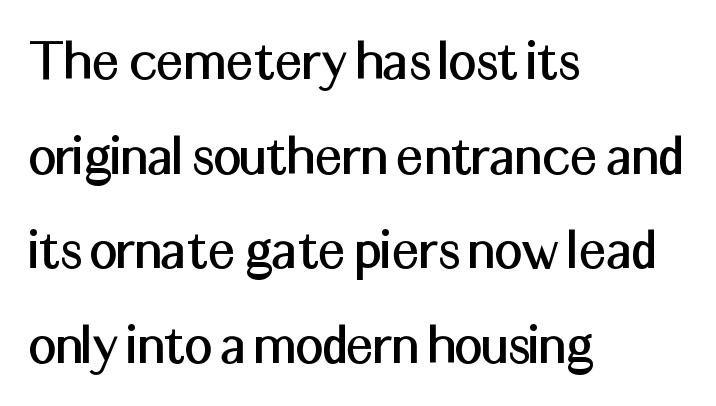
Q: Is the text italic (slanted)? A: No, it is upright.
Q: Is the typeface a serif or a sans-serif typeface? A: Sans-serif.
Q: Is the text underlined? A: No.
Q: How is the paragraph aligned? A: Left-aligned.
Q: Is the spacing between letters normal or unusually wide? A: Normal.
Q: Is the spacing between lines tight, normal or loose? A: Normal.
Q: Width (condensed, normal, or wide)? A: Normal.
Q: Stroke contrast? A: Medium.
Q: x-height? A: Medium.
Q: Monospaced? A: No.
